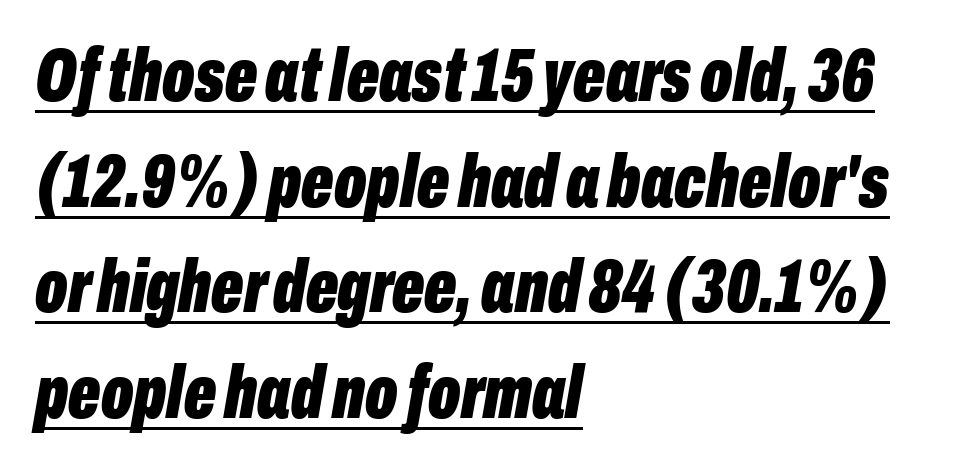
Q: Is the text bold? A: Yes.
Q: Is the text italic (slanted)? A: Yes, it leans right by about 10 degrees.
Q: Is the text underlined? A: Yes.
Q: How is the paragraph aligned? A: Left-aligned.
Q: Is the spacing between letters normal or unusually wide? A: Normal.
Q: Is the spacing between lines tight, normal or loose? A: Normal.
Q: Width (condensed, normal, or wide)? A: Condensed.
Q: Stroke contrast? A: Low.
Q: x-height? A: Medium.
Q: Monospaced? A: No.
